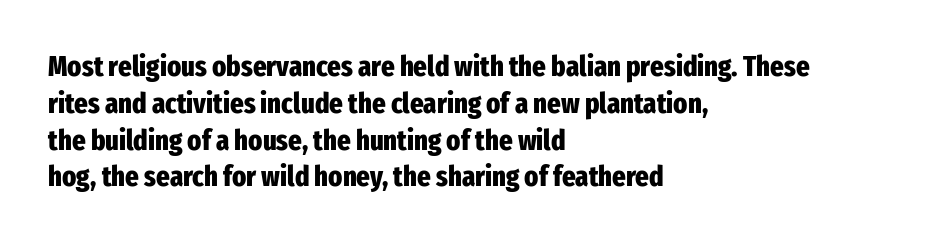
Q: Is the text bold? A: Yes.
Q: Is the text italic (slanted)? A: No, it is upright.
Q: Is the typeface a serif or a sans-serif typeface? A: Sans-serif.
Q: Is the text underlined? A: No.
Q: How is the paragraph aligned? A: Left-aligned.
Q: Is the spacing between letters normal or unusually wide? A: Normal.
Q: Is the spacing between lines tight, normal or loose? A: Normal.
Q: Width (condensed, normal, or wide)? A: Condensed.
Q: Stroke contrast? A: Low.
Q: x-height? A: Medium.
Q: Monospaced? A: No.
